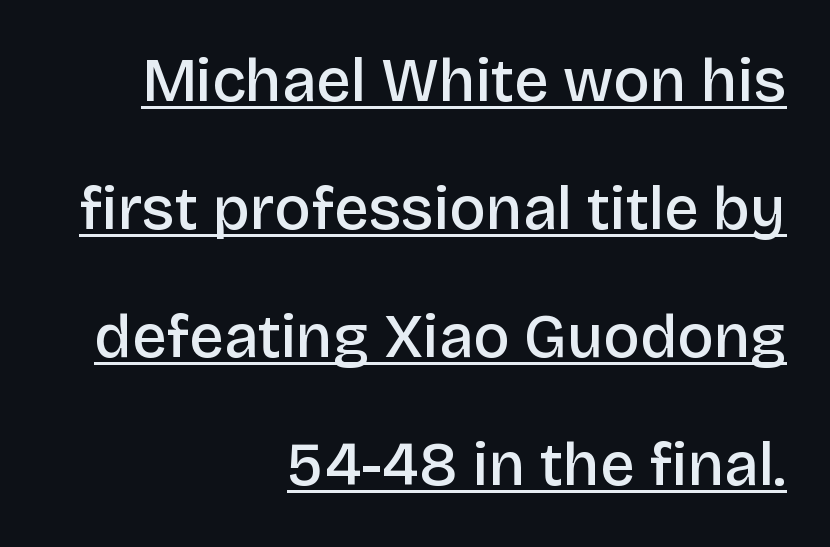
You can tell from the bare stems that sans-serif type was used. Quick note: interline space is abundant. Note the varied advance widths — an 'i' is clearly narrower than an 'm'. Horizontal alignment here is rightward, an uncommon choice for prose. Firm but not heavy-handed strokes: this text is semibold.
